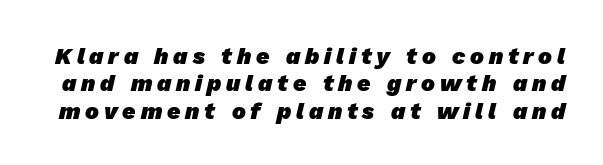
{"bold": "yes", "underline": "no", "line_spacing_ratio": 1.19, "letter_spacing": "wide", "letter_spacing_em": 0.21, "glyph_px": 23}
